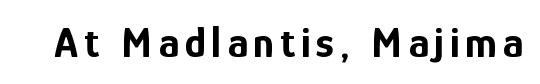
Q: Is the text bold? A: Yes.
Q: Is the text italic (slanted)? A: No, it is upright.
Q: Is the typeface a serif or a sans-serif typeface? A: Sans-serif.
Q: Is the text underlined? A: No.
Q: Width (condensed, normal, or wide)? A: Condensed.
Q: Stroke contrast? A: Low.
Q: x-height? A: Medium.
Q: Monospaced? A: No.
